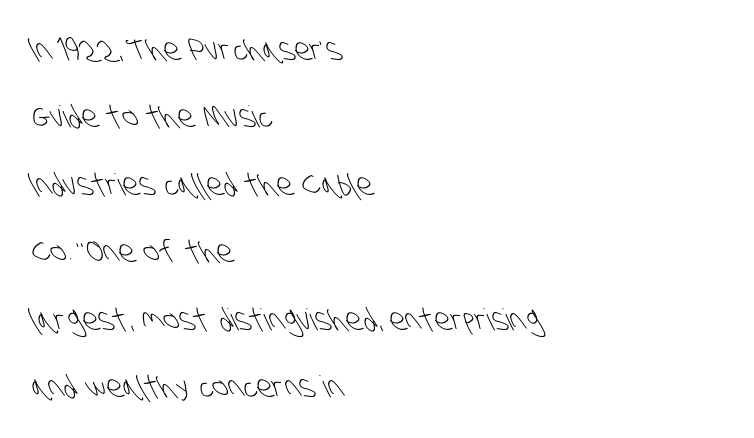
Q: Is the text bold? A: No.
Q: Is the typeface a serif or a sans-serif typeface? A: Sans-serif.
Q: Is the text underlined? A: No.
Q: How is the paragraph aligned? A: Left-aligned.
Q: Is the spacing between letters normal or unusually wide? A: Normal.
Q: Is the spacing between lines tight, normal or loose? A: Loose.
Q: Width (condensed, normal, or wide)? A: Condensed.
Q: Stroke contrast? A: Low.
Q: x-height? A: Large.
Q: Monospaced? A: No.
